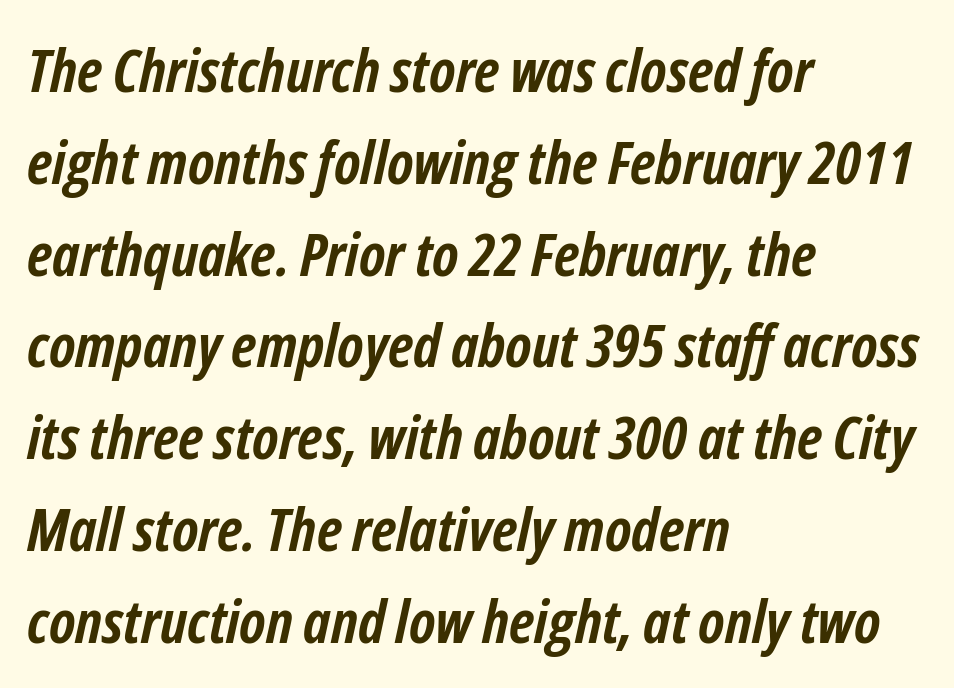
Vertically, the passage feels balanced, rows spaced as you'd expect. Look at the tracking — it's just the regular setting, nothing added. The passage shown is emphatically bold. The specimen reads as italic at a glance. The zone under the glyphs is completely vacant. Think of a printed novel: that variable character pitch is what you see here.
